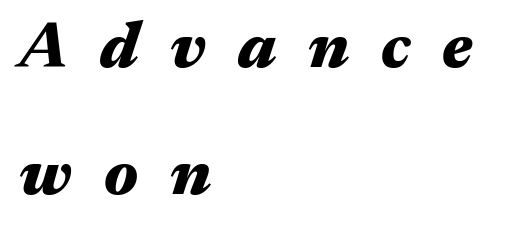
Looks like regular typesetting: each glyph gets only the width it needs. Strokes here are thick enough to call this a true bold. Glyph-to-glyph distance is far greater than everyday printed text. A student would call this left alignment; a typographer would say flush left, rag right.
